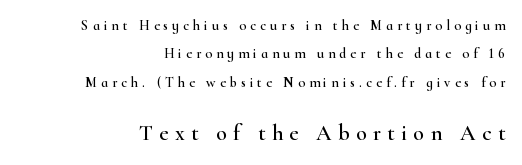
{"italic": "no", "underline": "no", "align": "right", "line_spacing": "loose", "line_spacing_ratio": 2.02, "letter_spacing": "wide", "letter_spacing_em": 0.29, "larger_block": "second", "size_ratio": 1.57, "glyph_px": 22}
